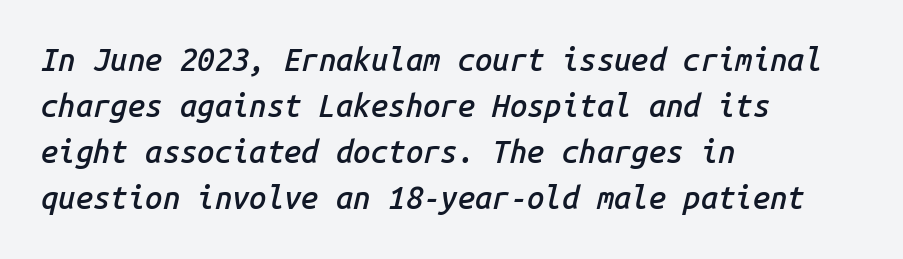
Q: Is the text bold? A: Semi-bold.
Q: Is the text italic (slanted)? A: Yes, it leans right by about 14 degrees.
Q: Is the text underlined? A: No.
Q: How is the paragraph aligned? A: Left-aligned.
Q: Is the spacing between letters normal or unusually wide? A: Normal.
Q: Is the spacing between lines tight, normal or loose? A: Normal.
Q: Width (condensed, normal, or wide)? A: Normal.
Q: Stroke contrast? A: Low.
Q: x-height? A: Medium.
Q: Monospaced? A: Yes.
